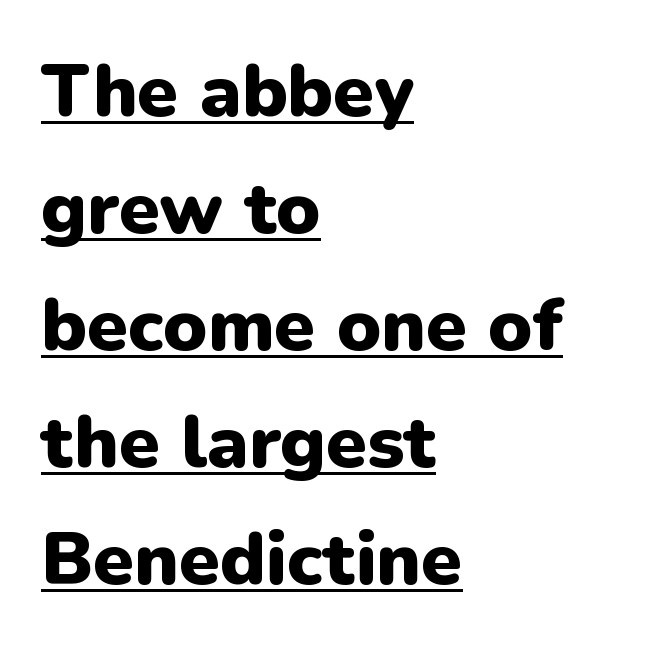
Q: Is the text bold? A: Yes.
Q: Is the text italic (slanted)? A: No, it is upright.
Q: Is the typeface a serif or a sans-serif typeface? A: Sans-serif.
Q: Is the text underlined? A: Yes.
Q: How is the paragraph aligned? A: Left-aligned.
Q: Is the spacing between letters normal or unusually wide? A: Normal.
Q: Is the spacing between lines tight, normal or loose? A: Normal.
Q: Width (condensed, normal, or wide)? A: Normal.
Q: Stroke contrast? A: Low.
Q: x-height? A: Medium.
Q: Monospaced? A: No.
